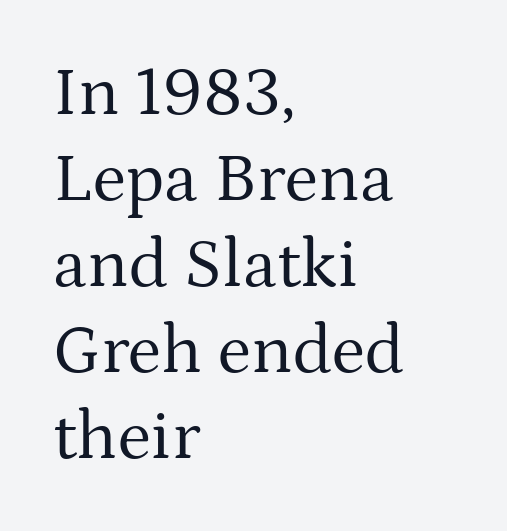
Q: Is the text bold? A: No.
Q: Is the text italic (slanted)? A: No, it is upright.
Q: Is the typeface a serif or a sans-serif typeface? A: Serif.
Q: Is the text underlined? A: No.
Q: How is the paragraph aligned? A: Left-aligned.
Q: Is the spacing between letters normal or unusually wide? A: Normal.
Q: Width (condensed, normal, or wide)? A: Normal.
Q: Stroke contrast? A: Medium.
Q: x-height? A: Medium.
Q: Monospaced? A: No.
